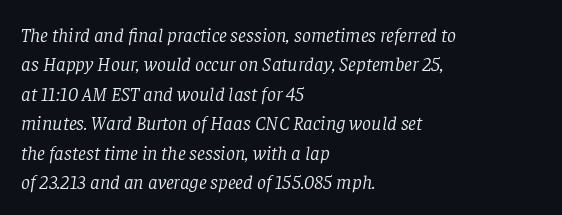
The passage shown has conventional tracking throughout. Is the stroke heavy? The answer is a plain regular-or-lighter. Compared with a centered layout, this one pins lines to the left instead. The rendering applies a slant to the glyphs. Interline gaps are of average width in this sample.
